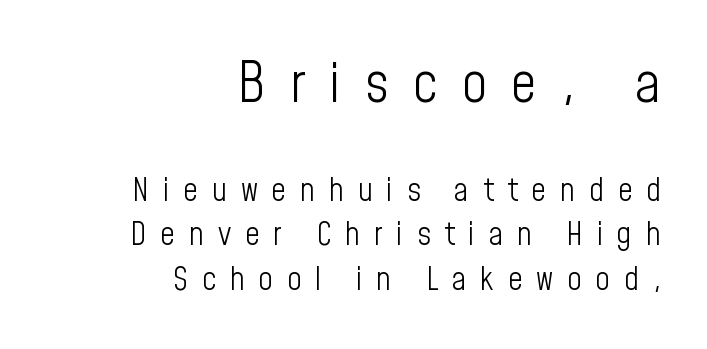
{"serif": "no", "italic": "no", "bold": "no", "weight": "light", "width": "condensed", "stroke_contrast": "low", "x_height": "medium", "monospaced": "no", "underline": "no", "align": "right", "line_spacing": "normal", "line_spacing_ratio": 1.39, "letter_spacing": "wide", "letter_spacing_em": 0.43, "larger_block": "first", "size_ratio": 1.75, "glyph_px": 56}
